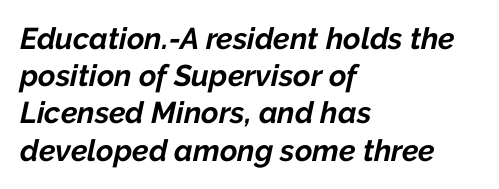
Descenders hang freely into open space. Italic? Definitely — the glyphs are oblique. The strokes are fattened all the way to bold. Alignment: flush left. These lines are rendered in a variable-pitch font.
